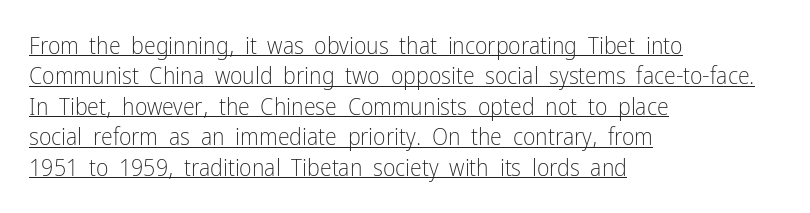
Q: Is the text bold? A: No.
Q: Is the text italic (slanted)? A: No, it is upright.
Q: Is the text underlined? A: Yes.
Q: How is the paragraph aligned? A: Left-aligned.
Q: Is the spacing between letters normal or unusually wide? A: Normal.
Q: Is the spacing between lines tight, normal or loose? A: Normal.
